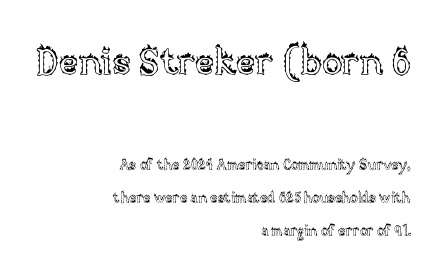
Q: Is the text italic (slanted)? A: No, it is upright.
Q: Is the text underlined? A: No.
Q: How is the paragraph aligned? A: Right-aligned.
Q: Is the spacing between letters normal or unusually wide? A: Normal.
Q: Is the spacing between lines tight, normal or loose? A: Loose.
Q: Which block of text is set in a larger size, the first (top) or the second (bottom)? A: The first (top) one.
Q: Width (condensed, normal, or wide)? A: Normal.
Q: x-height? A: Large.
Q: Monospaced? A: No.
